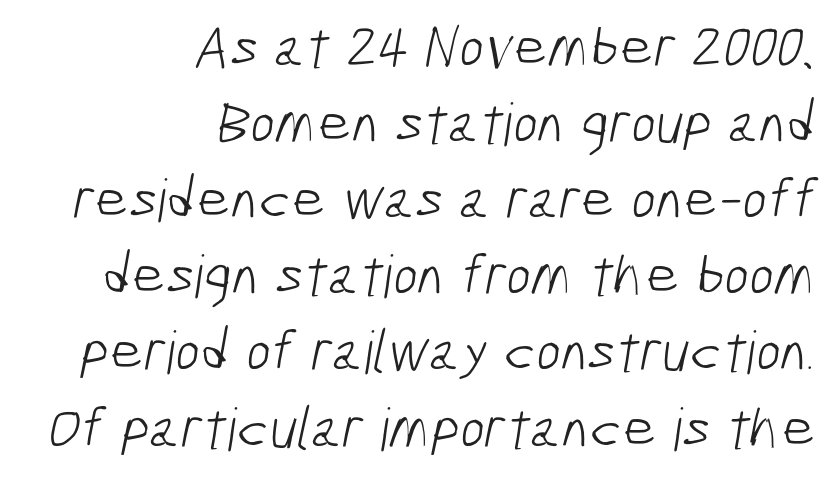
The image shows 59 px light, condensed sans-serif type; set right-aligned, normal line spacing (1.29x), normal letter spacing, not underlined; low stroke contrast and a medium x-height.
